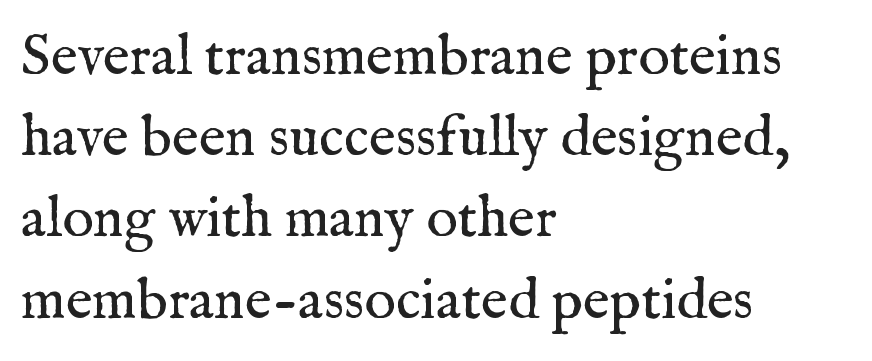
The image shows 58 px regular-weight serif type, upright; set left-aligned, normal line spacing (1.4x), normal letter spacing, not underlined; medium stroke contrast and a medium x-height.
